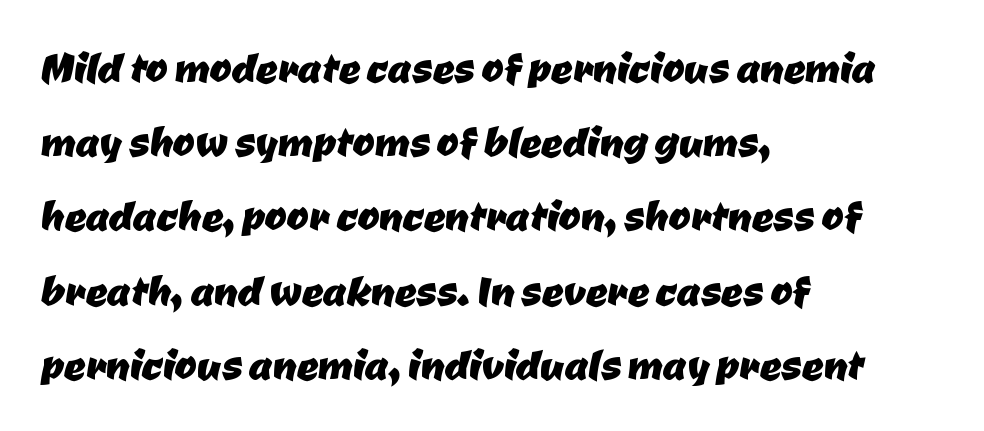
To sum up the face: it is a sans, with no serifs. Each letter keeps its own natural width here, so spacing adapts to shape. Has an underline been added? It has not. These lines are set flush left with a ragged right edge. The passage shown has conventional tracking throughout. A normal amount of white space separates one row of letters from the next.
